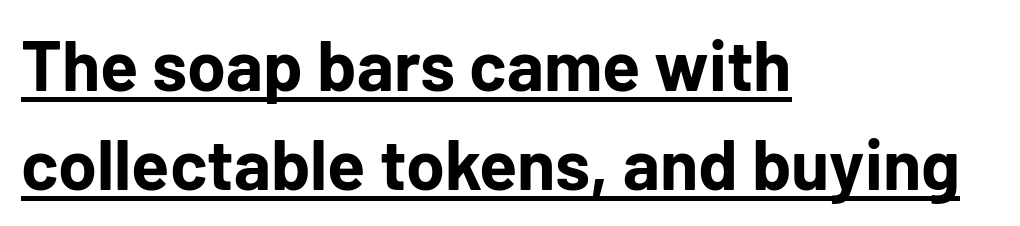
Q: Is the text bold? A: Yes.
Q: Is the text italic (slanted)? A: No, it is upright.
Q: Is the typeface a serif or a sans-serif typeface? A: Sans-serif.
Q: Is the text underlined? A: Yes.
Q: How is the paragraph aligned? A: Left-aligned.
Q: Is the spacing between letters normal or unusually wide? A: Normal.
Q: Is the spacing between lines tight, normal or loose? A: Normal.
Q: Width (condensed, normal, or wide)? A: Normal.
Q: Stroke contrast? A: Low.
Q: x-height? A: Medium.
Q: Monospaced? A: No.
